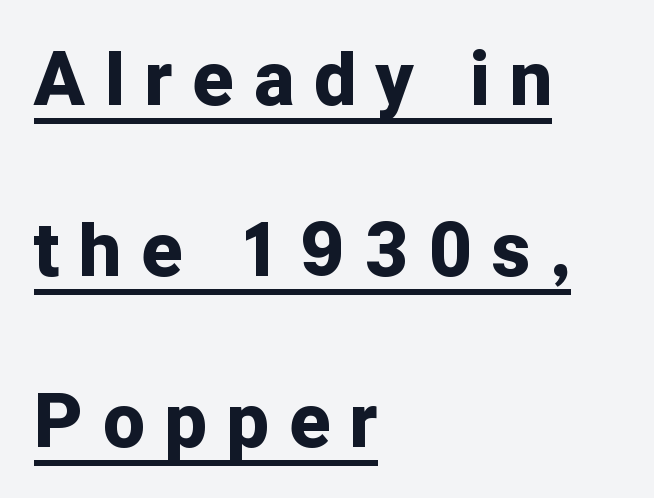
The image shows 74 px bold sans-serif type, upright; set left-aligned, loose line spacing (2.31x), unusually wide letter spacing (+0.28 em), underlined; low stroke contrast and a medium x-height.
